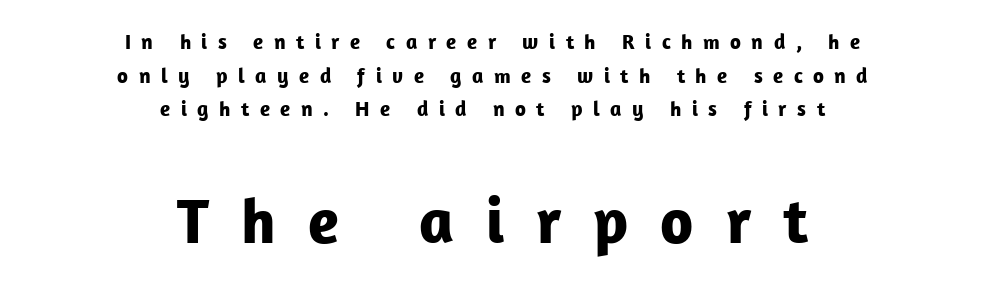
Every row of glyphs is offset so its center matches the block's center. Glance below the letters and you will spot only blank space. If you measured baseline to baseline, you'd find a middling distance. Between one letter and the next there's a generous, obvious gap. Chunky letters — that's bold for sure.
